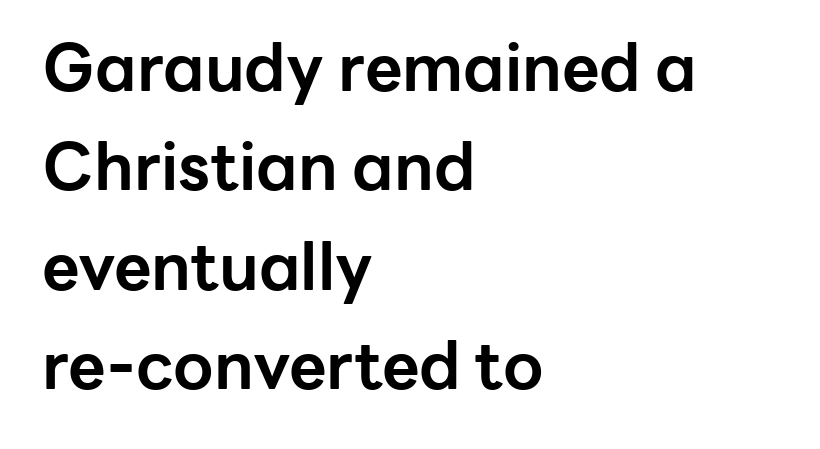
The image shows 65 px bold sans-serif type, upright; set left-aligned, normal line spacing (1.53x), normal letter spacing, not underlined; low stroke contrast and a medium x-height.
